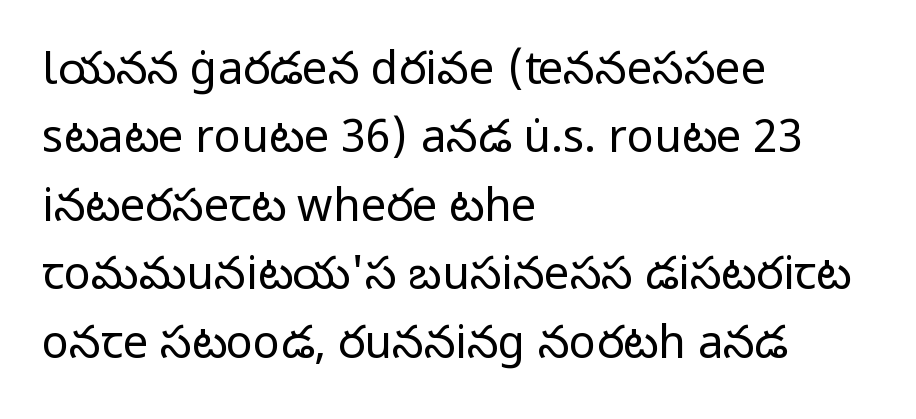
{"serif": "no", "italic": "no", "bold": "no", "weight": "regular", "width": "normal", "stroke_contrast": "low", "x_height": "medium", "monospaced": "no", "underline": "no", "align": "left", "line_spacing": "normal", "line_spacing_ratio": 1.52, "letter_spacing": "normal", "letter_spacing_em": 0.0, "glyph_px": 45}
